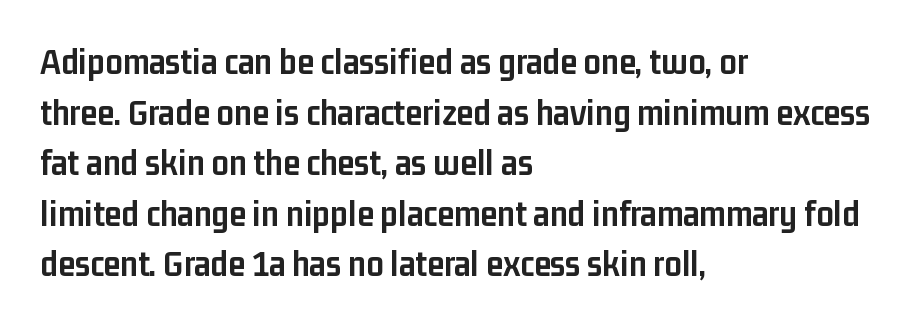
Q: Is the text bold? A: Yes.
Q: Is the text italic (slanted)? A: No, it is upright.
Q: Is the typeface a serif or a sans-serif typeface? A: Sans-serif.
Q: Is the text underlined? A: No.
Q: How is the paragraph aligned? A: Left-aligned.
Q: Is the spacing between letters normal or unusually wide? A: Normal.
Q: Is the spacing between lines tight, normal or loose? A: Normal.
Q: Width (condensed, normal, or wide)? A: Condensed.
Q: Stroke contrast? A: Low.
Q: x-height? A: Medium.
Q: Monospaced? A: No.
